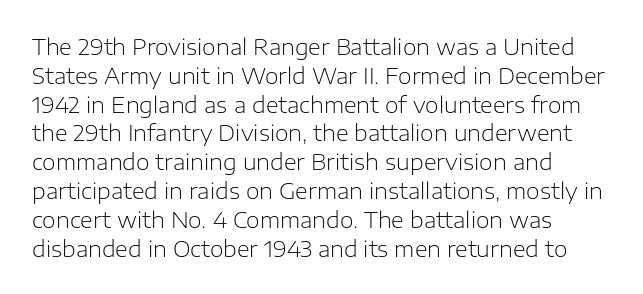
{"italic": "no", "bold": "no", "underline": "no", "align": "left", "line_spacing": "normal", "line_spacing_ratio": 1.31, "letter_spacing": "normal", "letter_spacing_em": 0.0, "glyph_px": 22}
